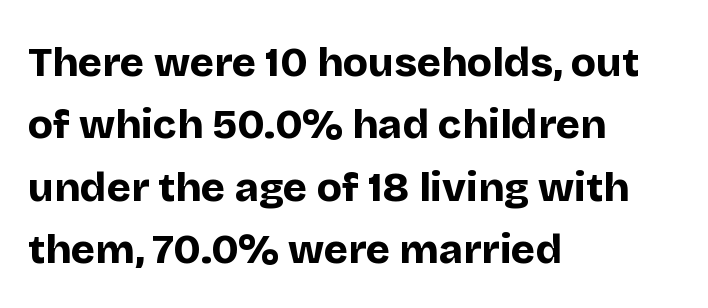
The image shows 41 px bold sans-serif type, upright; set left-aligned, normal line spacing (1.52x), normal letter spacing, not underlined; low stroke contrast and a large x-height.
